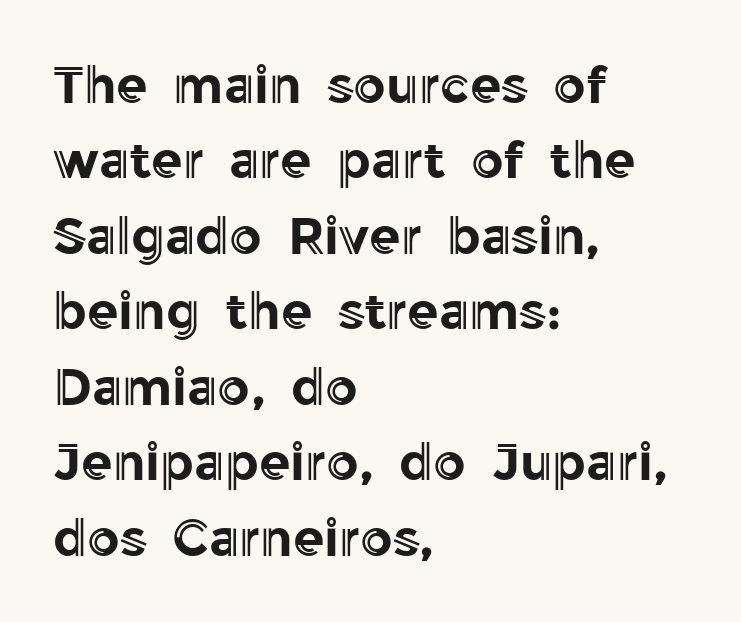
Q: Is the text italic (slanted)? A: No, it is upright.
Q: Is the text underlined? A: No.
Q: How is the paragraph aligned? A: Left-aligned.
Q: Is the spacing between letters normal or unusually wide? A: Normal.
Q: Is the spacing between lines tight, normal or loose? A: Normal.
Q: Width (condensed, normal, or wide)? A: Normal.
Q: x-height? A: Medium.
Q: Monospaced? A: No.
